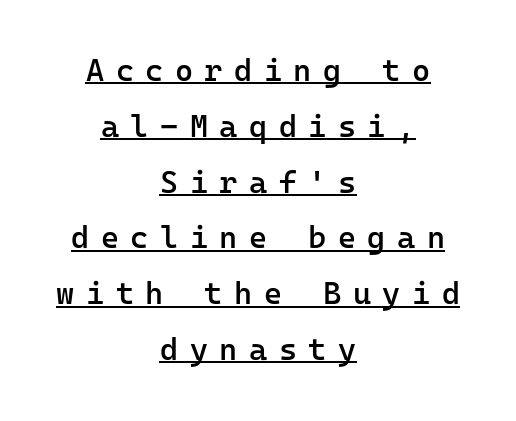
The image shows 31 px semibold sans-serif type, upright, monospaced; set centered, line spacing 1.8x, unusually wide letter spacing (+0.37 em), underlined; low stroke contrast and a medium x-height.
